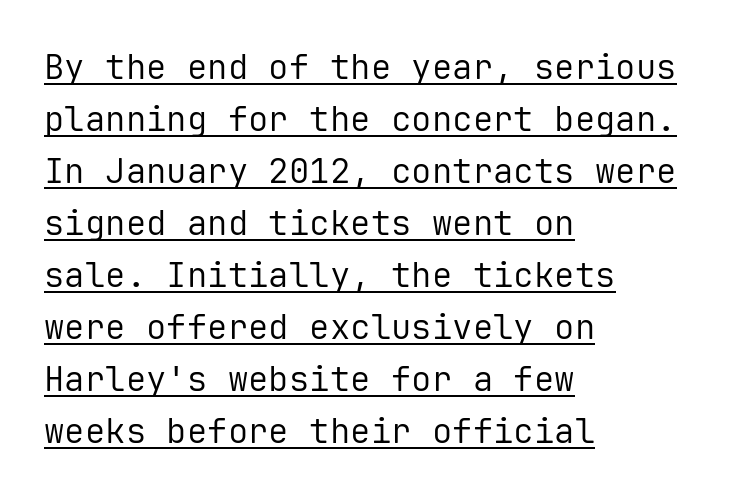
The image shows 34 px regular-weight sans-serif type, upright, monospaced; set left-aligned, normal line spacing (1.53x), normal letter spacing, underlined; low stroke contrast and a medium x-height.
